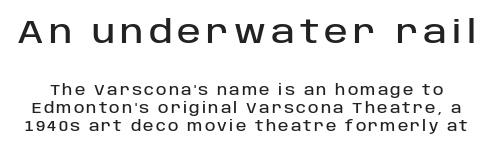
{"serif": "no", "italic": "no", "width": "normal", "stroke_contrast": "low", "x_height": "large", "monospaced": "no", "underline": "no", "line_spacing": "normal", "line_spacing_ratio": 1.27, "larger_block": "first", "size_ratio": 2.29, "glyph_px": 32}
